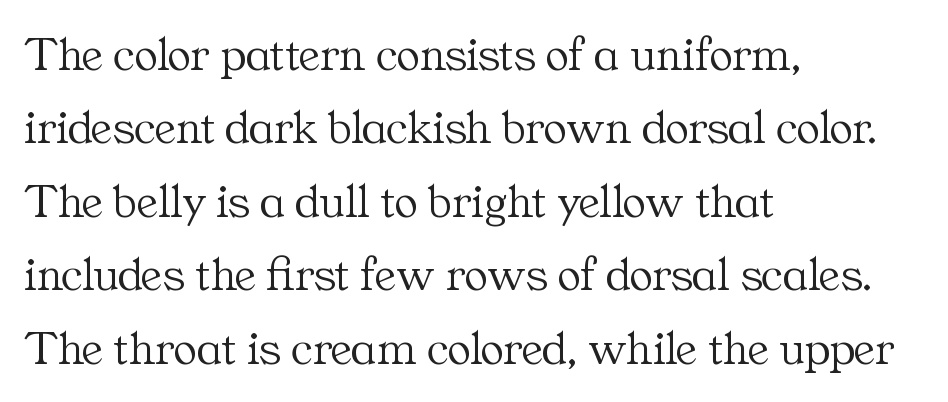
{"serif": "yes", "italic": "no", "bold": "no", "weight": "light", "width": "normal", "stroke_contrast": "medium", "x_height": "medium", "monospaced": "no", "underline": "no", "align": "left", "line_spacing": "normal", "line_spacing_ratio": 1.5, "letter_spacing": "normal", "letter_spacing_em": 0.0, "glyph_px": 49}
